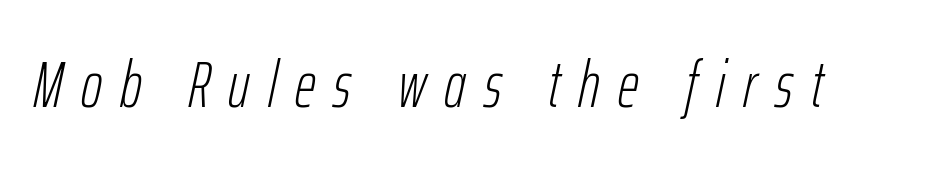
{"italic": "yes", "lean": "right", "slant_degrees": 12, "bold": "no", "weight": "light", "width": "condensed", "stroke_contrast": "low", "x_height": "medium", "monospaced": "no", "underline": "no", "letter_spacing": "wide", "letter_spacing_em": 0.28, "glyph_px": 65}
